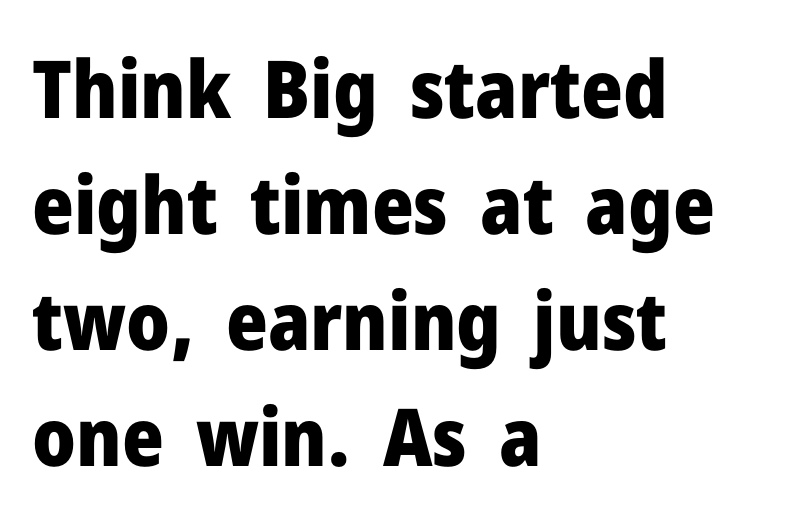
Descenders are the only things crossing below the line. Think of a printed novel: that variable character pitch is what you see here. Strokes here are thick enough to call this a true bold. Short note: letters normally spaced.
